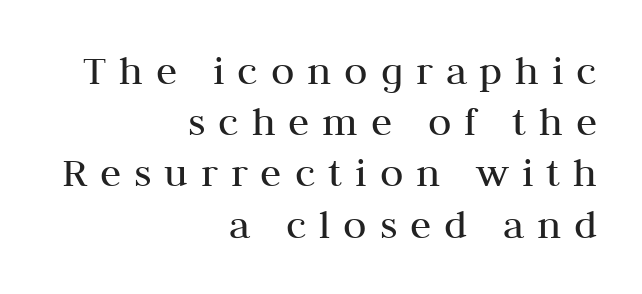
The image shows 43 px regular-weight serif type, upright; set right-aligned, line spacing 1.19x, unusually wide letter spacing (+0.3 em), not underlined; medium stroke contrast and a medium x-height.
